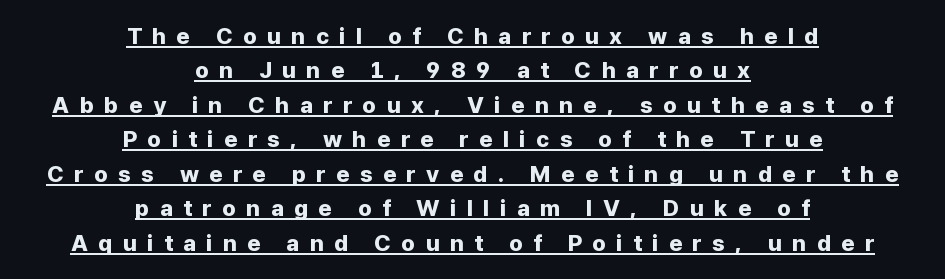
The image shows 23 px bold type, upright; set centered, normal line spacing (1.5x), unusually wide letter spacing (+0.45 em), underlined.
